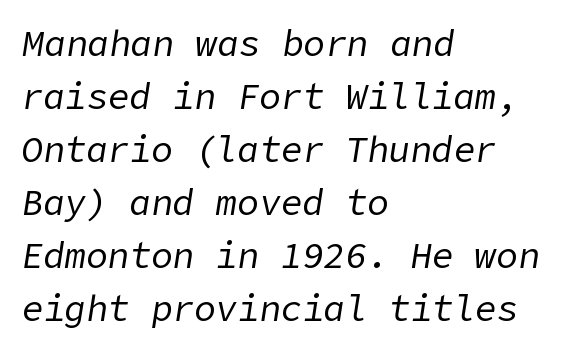
The image shows 36 px regular-weight type, italic (leaning right); set left-aligned, normal line spacing (1.47x), normal letter spacing, not underlined; low stroke contrast and a medium x-height.
